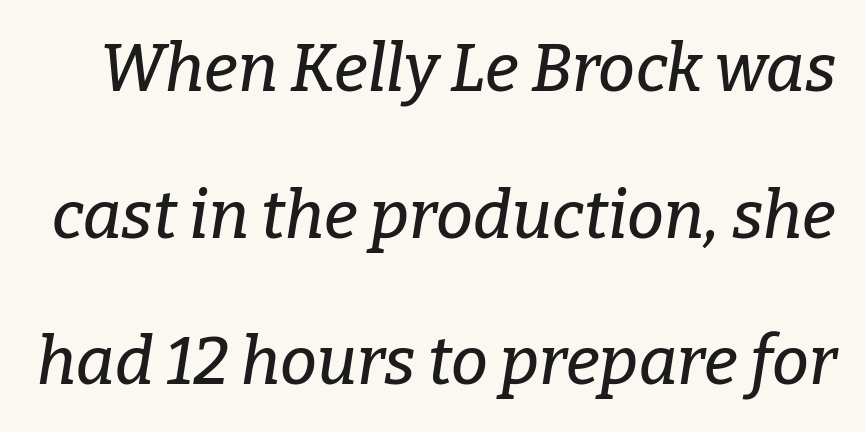
The image shows 66 px serif type, italic (leaning right); set loose line spacing (2.22x), normal letter spacing, not underlined; low stroke contrast and a medium x-height.
